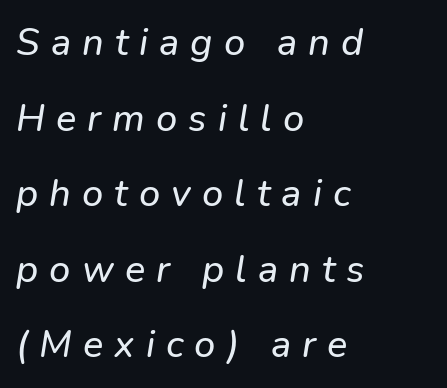
Q: Is the text italic (slanted)? A: Yes, it leans right by about 9 degrees.
Q: Is the text underlined? A: No.
Q: How is the paragraph aligned? A: Left-aligned.
Q: Is the spacing between letters normal or unusually wide? A: Unusually wide.
Q: Is the spacing between lines tight, normal or loose? A: Loose.
Q: Width (condensed, normal, or wide)? A: Normal.
Q: Stroke contrast? A: Low.
Q: x-height? A: Medium.
Q: Monospaced? A: No.
